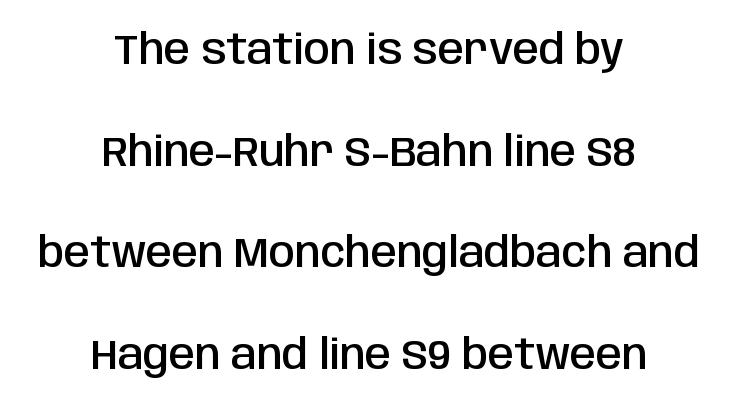
Q: Is the text bold? A: Semi-bold.
Q: Is the text italic (slanted)? A: No, it is upright.
Q: Is the typeface a serif or a sans-serif typeface? A: Sans-serif.
Q: Is the text underlined? A: No.
Q: How is the paragraph aligned? A: Centered.
Q: Is the spacing between letters normal or unusually wide? A: Normal.
Q: Is the spacing between lines tight, normal or loose? A: Loose.
Q: Width (condensed, normal, or wide)? A: Condensed.
Q: Stroke contrast? A: Low.
Q: x-height? A: Large.
Q: Monospaced? A: No.
